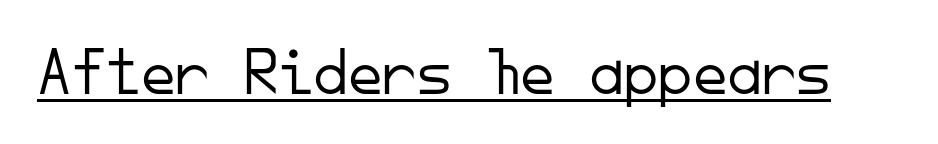
Think of a typewriter: that constant character pitch is what you see here. These glyphs show unthickened strokes, regular width or finer. Tall strokes in this sample are plumb rather than angled. A rule runs beneath these lines of type.
